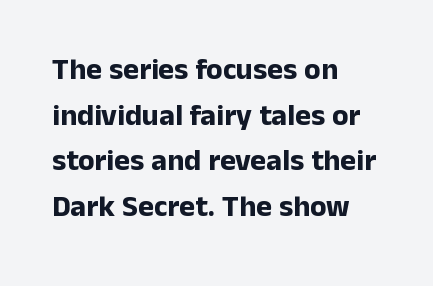
{"serif": "no", "italic": "no", "bold": "yes", "weight": "bold", "width": "normal", "stroke_contrast": "low", "x_height": "medium", "monospaced": "no", "underline": "no", "align": "left", "line_spacing": "normal", "line_spacing_ratio": 1.52, "letter_spacing": "normal", "letter_spacing_em": 0.0, "glyph_px": 30}
